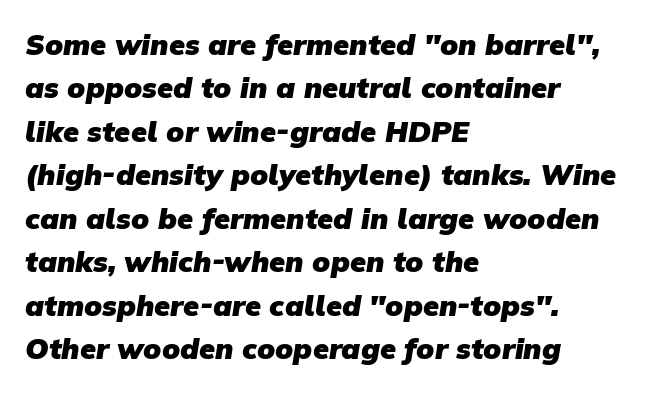
Serif or sans? Sans — the stroke terminals are bare. Each line starts at the same left margin while the right side varies. How are the letters spaced? Ordinarily, with no added tracking. The letters advance in unequal steps, a hallmark of proportional type. Quick note: underline off. These lines carry a lot of weight — the face is fully bold.
